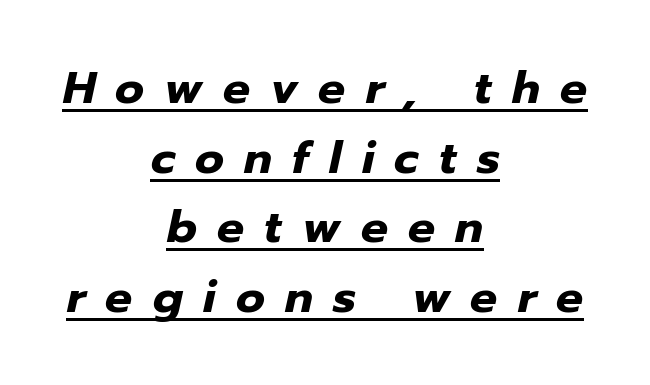
{"italic": "yes", "lean": "right", "slant_degrees": 12, "bold": "yes", "weight": "heavy", "width": "normal", "stroke_contrast": "low", "x_height": "medium", "monospaced": "no", "underline": "yes", "align": "center", "line_spacing": "normal", "line_spacing_ratio": 1.55, "letter_spacing": "wide", "letter_spacing_em": 0.45, "glyph_px": 45}
